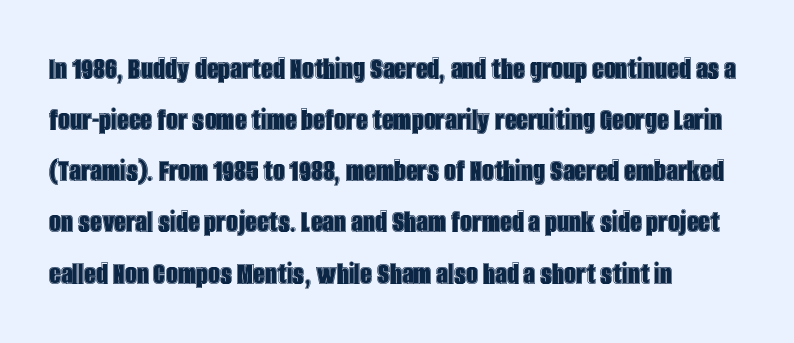
Q: Is the text italic (slanted)? A: No, it is upright.
Q: Is the text underlined? A: No.
Q: How is the paragraph aligned? A: Left-aligned.
Q: Is the spacing between letters normal or unusually wide? A: Normal.
Q: Is the spacing between lines tight, normal or loose? A: Normal.
Q: Width (condensed, normal, or wide)? A: Condensed.
Q: x-height? A: Large.
Q: Monospaced? A: No.
